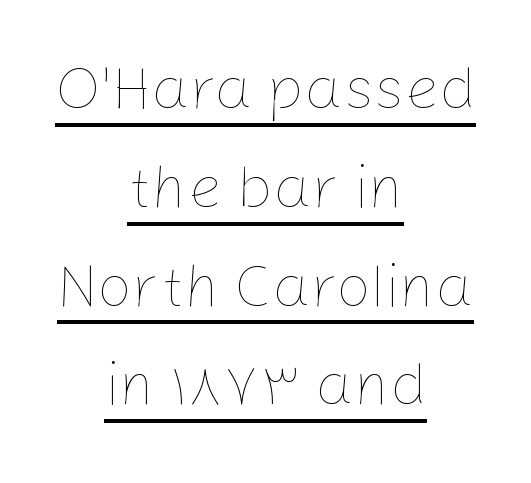
Is there an underline? Yes — a line sits under the letters. In terms of letterspacing, this is plain default setting. Compared with a flush-left layout, this one balances lines on the center instead. This sample keeps an unexceptional amount of space between lines.
